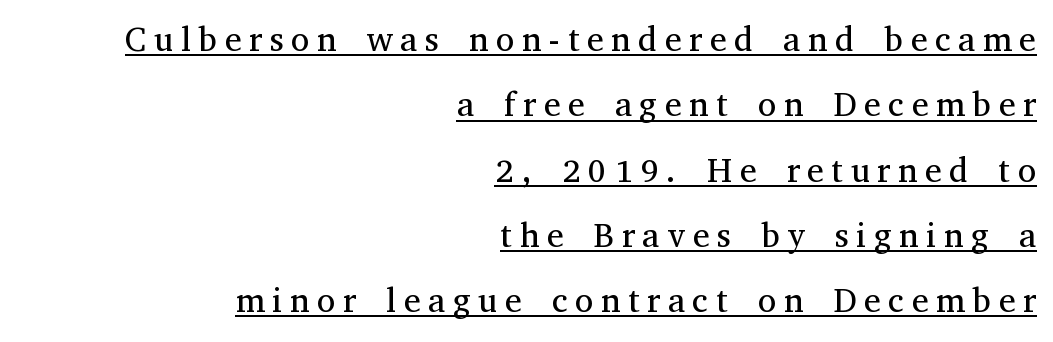
Caption: lettering with a line underneath. A typesetter would label this face a serif. The passage shown is typed in a proportional face where columns would drift. Stems here are at most as thick as an everyday book face.
